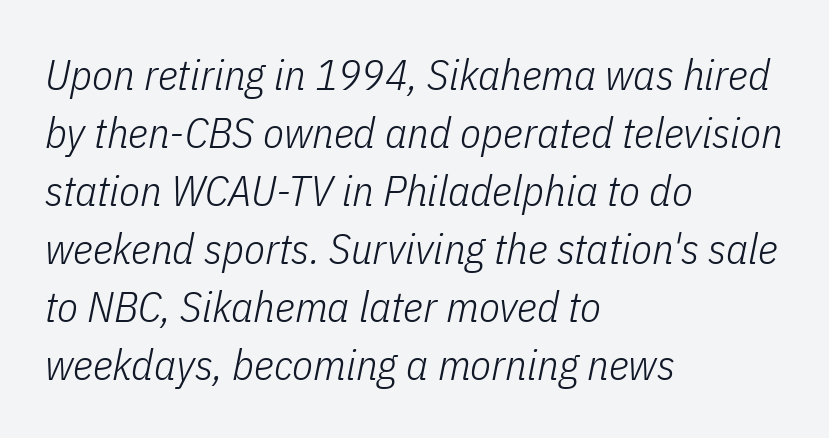
The image shows 43 px light, condensed type, italic (leaning right); set left-aligned, normal line spacing (1.35x), normal letter spacing, not underlined; low stroke contrast and a medium x-height.
